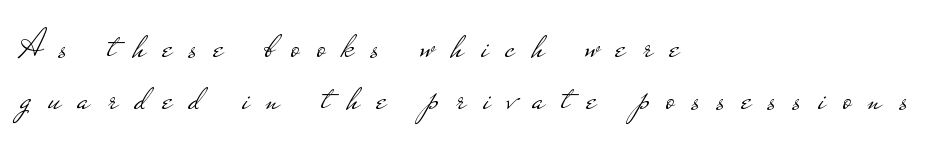
The image shows 40 px light, wide sans-serif type; set left-aligned, normal line spacing (1.29x), unusually wide letter spacing (+0.43 em), not underlined; low stroke contrast and a small x-height.
